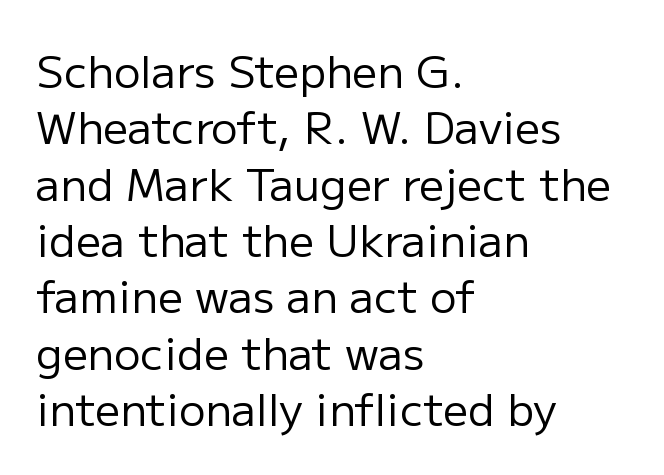
Q: Is the text bold? A: No.
Q: Is the text italic (slanted)? A: No, it is upright.
Q: Is the typeface a serif or a sans-serif typeface? A: Sans-serif.
Q: Is the text underlined? A: No.
Q: How is the paragraph aligned? A: Left-aligned.
Q: Is the spacing between letters normal or unusually wide? A: Normal.
Q: Is the spacing between lines tight, normal or loose? A: Normal.
Q: Width (condensed, normal, or wide)? A: Normal.
Q: Stroke contrast? A: Low.
Q: x-height? A: Medium.
Q: Monospaced? A: No.
